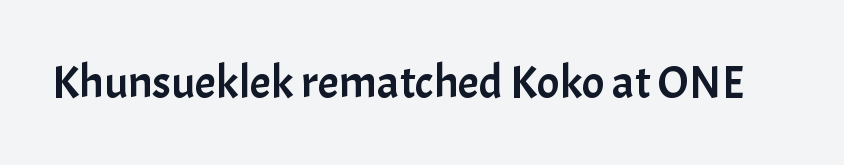
Q: Is the text italic (slanted)? A: No, it is upright.
Q: Is the typeface a serif or a sans-serif typeface? A: Sans-serif.
Q: Is the text underlined? A: No.
Q: Is the spacing between letters normal or unusually wide? A: Normal.
Q: Width (condensed, normal, or wide)? A: Normal.
Q: Stroke contrast? A: Low.
Q: x-height? A: Medium.
Q: Monospaced? A: No.
